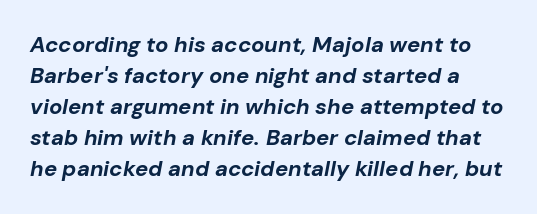
{"italic": "yes", "lean": "right", "slant_degrees": 10, "bold": "yes", "underline": "no", "line_spacing": "normal", "line_spacing_ratio": 1.41, "letter_spacing": "normal", "letter_spacing_em": 0.0, "glyph_px": 22}
